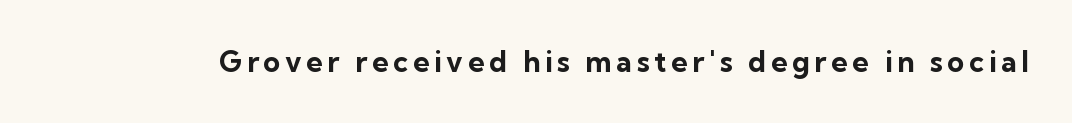
The image shows 29 px bold sans-serif type, upright; set not underlined; low stroke contrast and a medium x-height.
